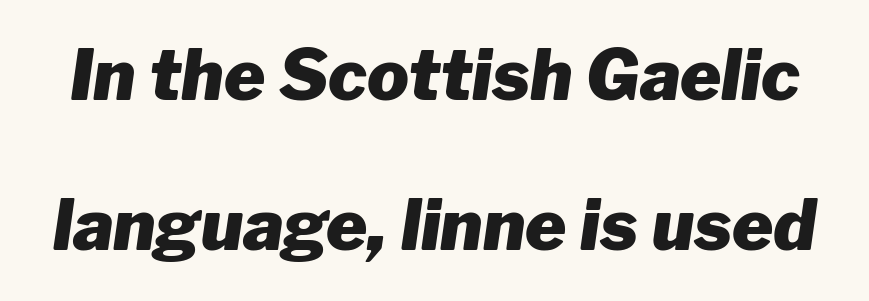
{"italic": "yes", "lean": "right", "slant_degrees": 8, "bold": "yes", "weight": "heavy", "width": "normal", "stroke_contrast": "low", "x_height": "medium", "monospaced": "no", "underline": "no", "line_spacing": "loose", "line_spacing_ratio": 2.15, "letter_spacing": "normal", "letter_spacing_em": 0.0, "glyph_px": 70}
